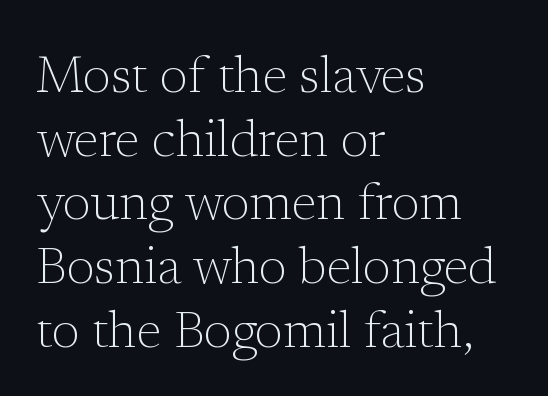
{"serif": "yes", "italic": "no", "bold": "no", "weight": "light", "width": "normal", "stroke_contrast": "low", "x_height": "medium", "monospaced": "no", "underline": "no", "align": "left", "line_spacing": "normal", "line_spacing_ratio": 1.25, "letter_spacing": "normal", "letter_spacing_em": 0.0, "glyph_px": 51}
